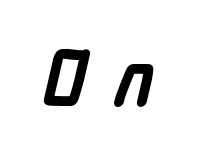
{"serif": "no", "bold": "yes", "weight": "semibold", "width": "condensed", "stroke_contrast": "low", "x_height": "medium", "monospaced": "no", "underline": "no", "letter_spacing": "wide", "letter_spacing_em": 0.34, "glyph_px": 79}
